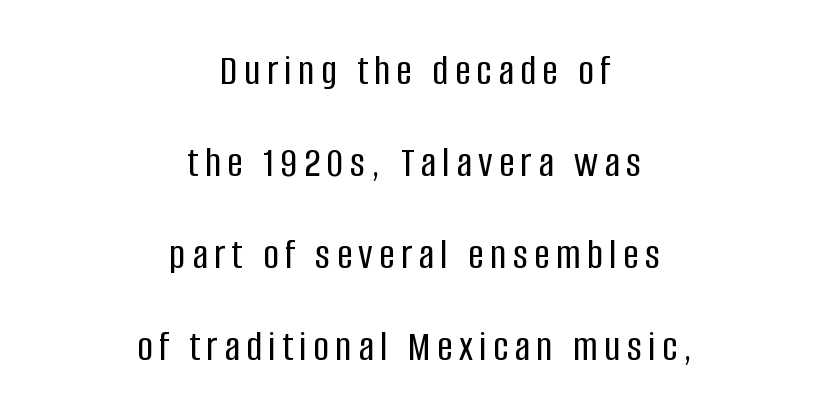
The passage shown stacks its lines with a broad gap. The lines are quadded center. This rendering features lettering with no underline. Do the characters align in a grid? No, the font is proportional.
